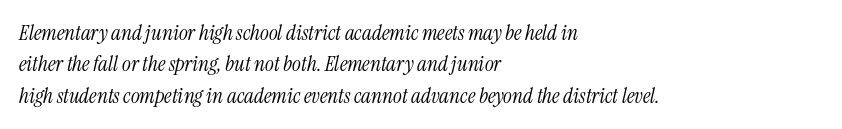
The image shows 21 px text type, italic (leaning right); set left-aligned, normal line spacing (1.5x), normal letter spacing, not underlined.
